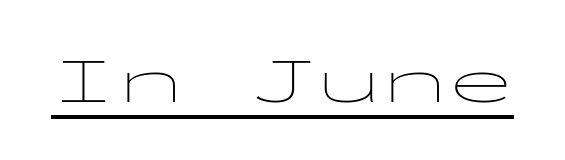
The image shows 66 px thin, wide sans-serif type, upright, monospaced; set normal letter spacing, underlined; low stroke contrast and a medium x-height.
